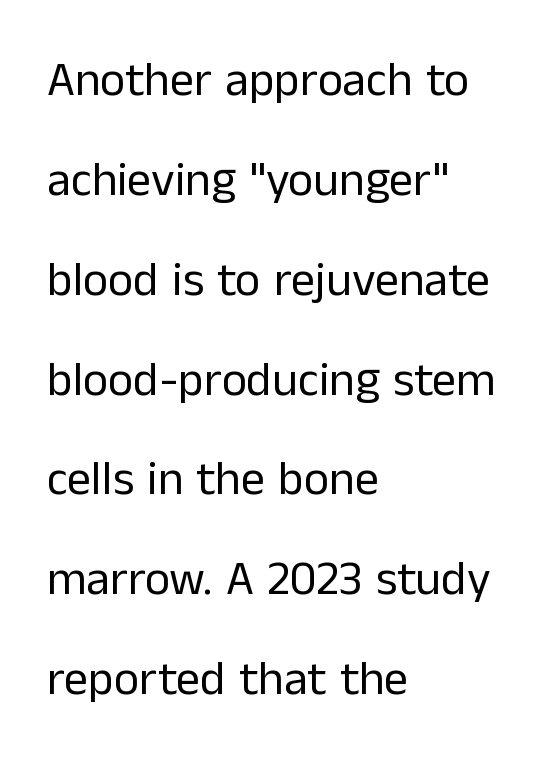
The image shows 48 px regular-weight sans-serif type, upright; set left-aligned, loose line spacing (2.08x), normal letter spacing, not underlined; low stroke contrast and a medium x-height.
